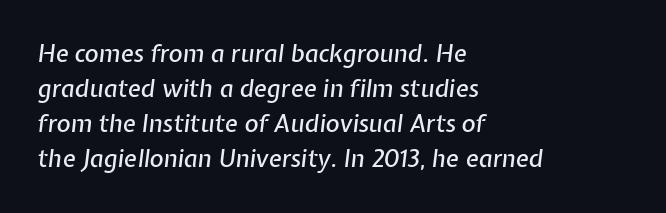
Q: Is the text italic (slanted)? A: Yes, it leans right by about 7 degrees.
Q: Is the text underlined? A: No.
Q: How is the paragraph aligned? A: Left-aligned.
Q: Is the spacing between letters normal or unusually wide? A: Normal.
Q: Is the spacing between lines tight, normal or loose? A: Normal.
